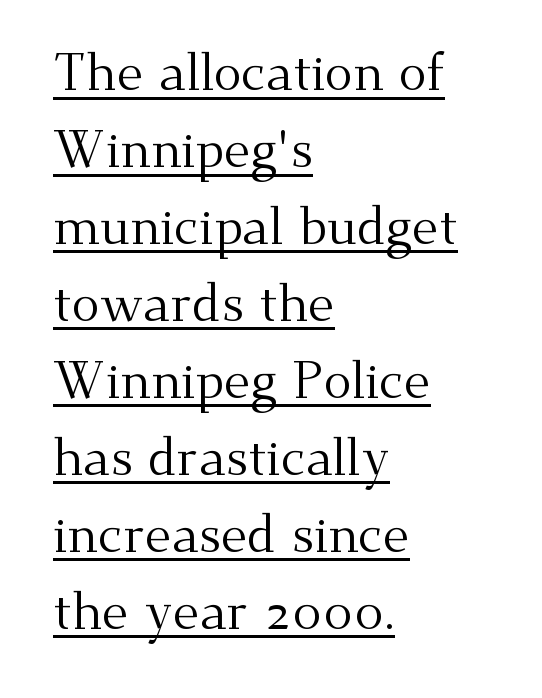
The image shows 52 px regular-weight serif type, upright; set left-aligned, normal line spacing (1.48x), normal letter spacing, underlined; medium stroke contrast and a small x-height.
